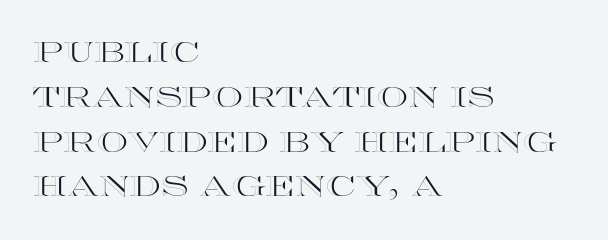
This sample has the flowing, uneven cadence of proportional lettering. All the whitespace from short lines collects on the right. Short note: letters normally spaced. Do the letters lean? They stand straight.
